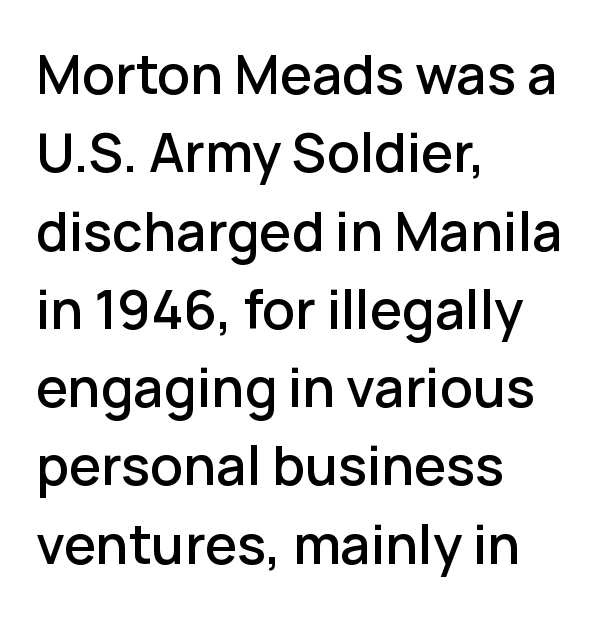
Q: Is the text italic (slanted)? A: No, it is upright.
Q: Is the typeface a serif or a sans-serif typeface? A: Sans-serif.
Q: Is the text underlined? A: No.
Q: How is the paragraph aligned? A: Left-aligned.
Q: Is the spacing between letters normal or unusually wide? A: Normal.
Q: Is the spacing between lines tight, normal or loose? A: Normal.
Q: Width (condensed, normal, or wide)? A: Normal.
Q: Stroke contrast? A: Low.
Q: x-height? A: Medium.
Q: Monospaced? A: No.
